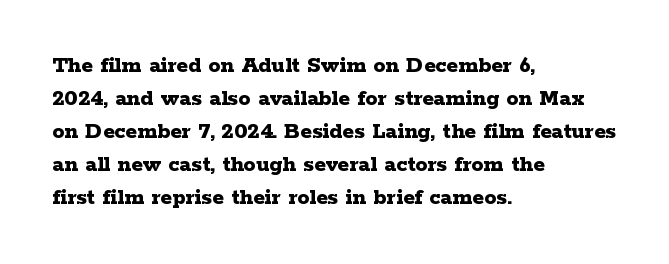
The tracking reads as untouched default to a designer's eye. Check the space under the baseline: it is left empty. The letters stand straight up with perfectly vertical stems. Each line starts at the same left margin while the right side varies. Weight check: bold — yes, fully. These lines sit exactly where default settings would place them.
